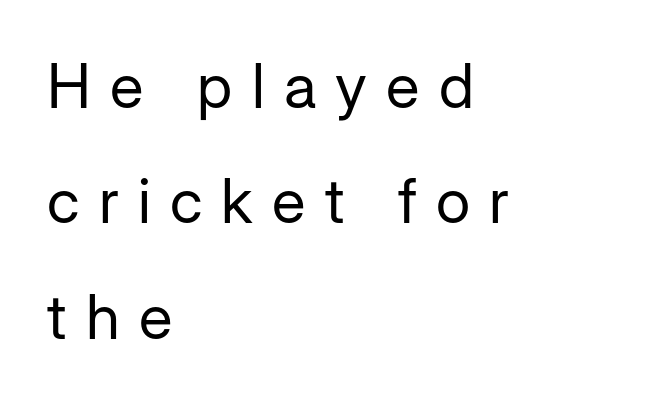
Q: Is the text bold? A: No.
Q: Is the text italic (slanted)? A: No, it is upright.
Q: Is the typeface a serif or a sans-serif typeface? A: Sans-serif.
Q: Is the text underlined? A: No.
Q: How is the paragraph aligned? A: Left-aligned.
Q: Is the spacing between letters normal or unusually wide? A: Unusually wide.
Q: Width (condensed, normal, or wide)? A: Normal.
Q: Stroke contrast? A: Low.
Q: x-height? A: Medium.
Q: Monospaced? A: No.
